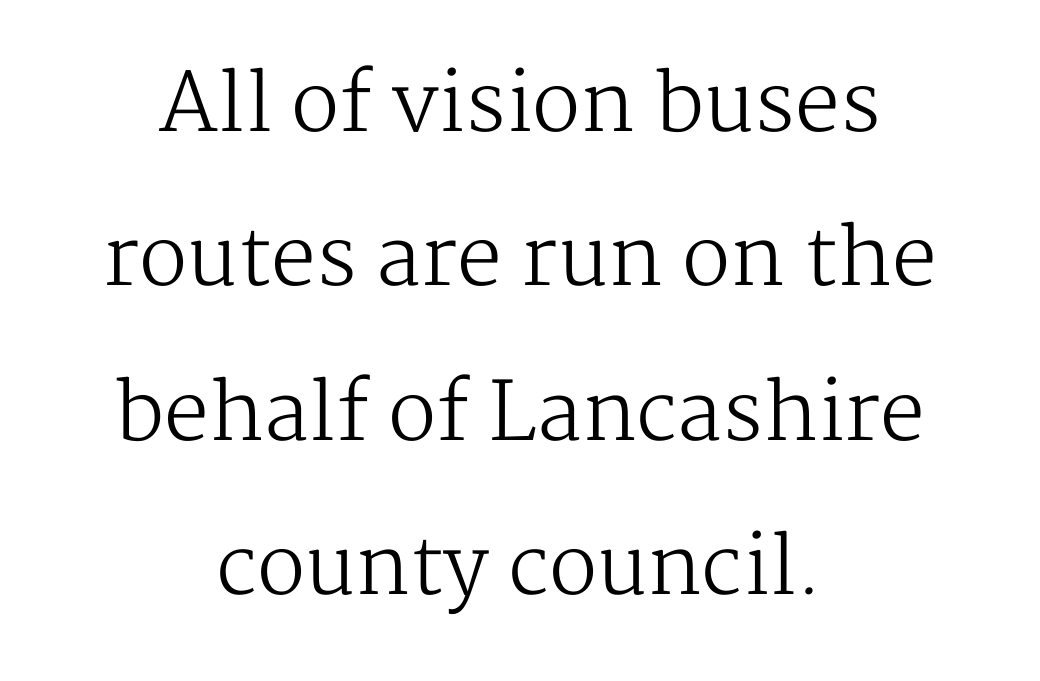
{"serif": "yes", "italic": "no", "bold": "no", "weight": "regular", "width": "normal", "stroke_contrast": "medium", "x_height": "medium", "monospaced": "no", "underline": "no", "align": "center", "line_spacing": "loose", "line_spacing_ratio": 1.93, "letter_spacing": "normal", "letter_spacing_em": 0.0, "glyph_px": 80}
